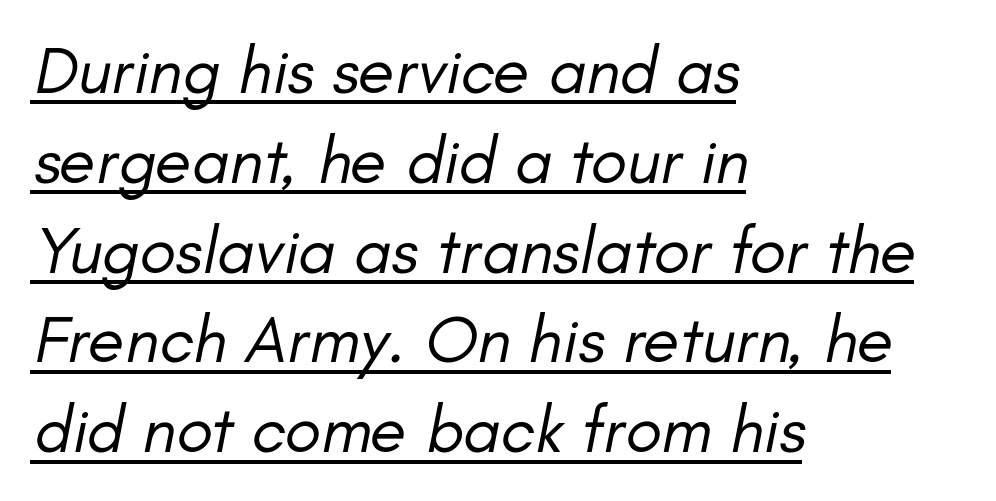
{"italic": "yes", "lean": "right", "slant_degrees": 11, "bold": "no", "weight": "regular", "width": "normal", "stroke_contrast": "low", "x_height": "small", "monospaced": "no", "underline": "yes", "align": "left", "line_spacing": "normal", "line_spacing_ratio": 1.34, "letter_spacing": "normal", "letter_spacing_em": 0.0, "glyph_px": 67}
